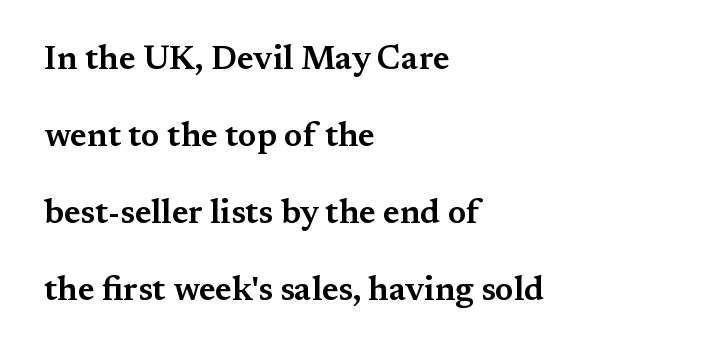
{"serif": "yes", "italic": "no", "width": "wide", "stroke_contrast": "medium", "x_height": "medium", "monospaced": "no", "underline": "no", "align": "left", "line_spacing": "loose", "line_spacing_ratio": 2.33, "letter_spacing": "normal", "letter_spacing_em": 0.0, "glyph_px": 33}
